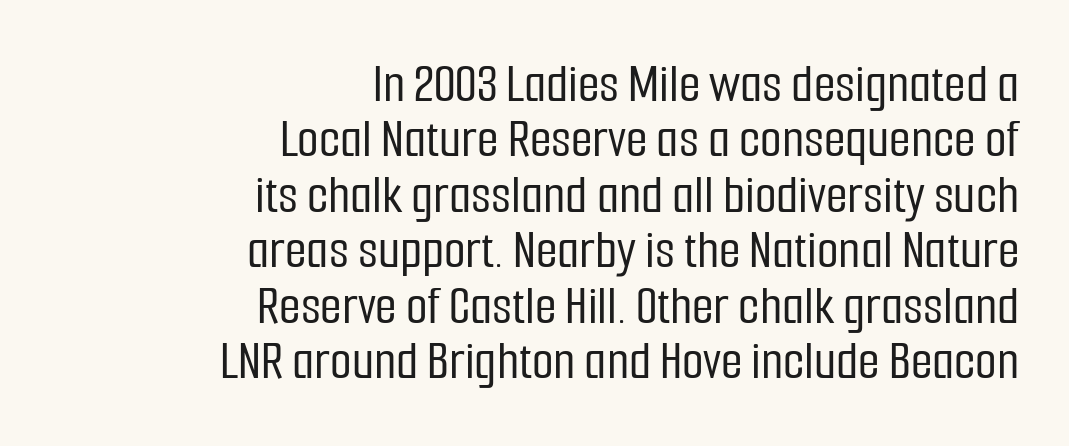
Q: Is the text italic (slanted)? A: No, it is upright.
Q: Is the typeface a serif or a sans-serif typeface? A: Sans-serif.
Q: Is the text underlined? A: No.
Q: How is the paragraph aligned? A: Right-aligned.
Q: Is the spacing between letters normal or unusually wide? A: Normal.
Q: Is the spacing between lines tight, normal or loose? A: Tight.
Q: Width (condensed, normal, or wide)? A: Condensed.
Q: Stroke contrast? A: Low.
Q: x-height? A: Medium.
Q: Monospaced? A: No.
